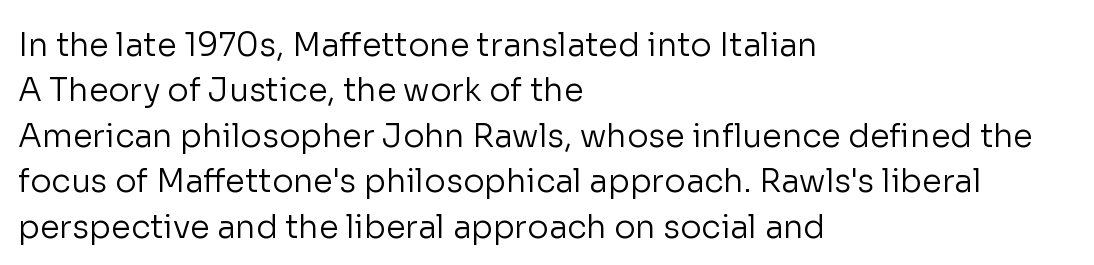
The image shows 32 px regular-weight sans-serif type, upright; set left-aligned, normal line spacing (1.42x), normal letter spacing, not underlined; low stroke contrast and a medium x-height.
